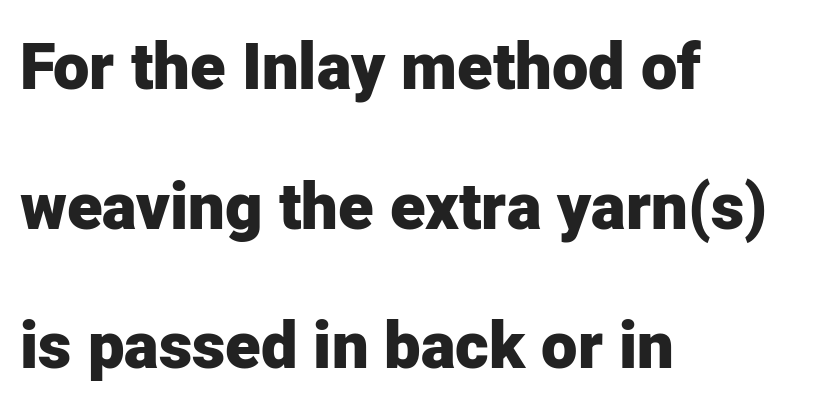
The image shows 65 px heavy sans-serif type, upright; set left-aligned, loose line spacing (2.15x), normal letter spacing, not underlined; low stroke contrast and a medium x-height.
